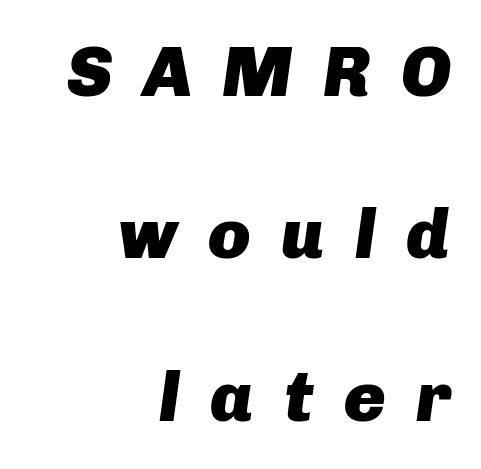
These lines stand farther apart than default settings would place them. Check under the words: just untouched page. Here the glyphs are tracked loosely, breaking word shapes into spaced letters. The face used here is proportionally spaced, like ordinary book or web type.
